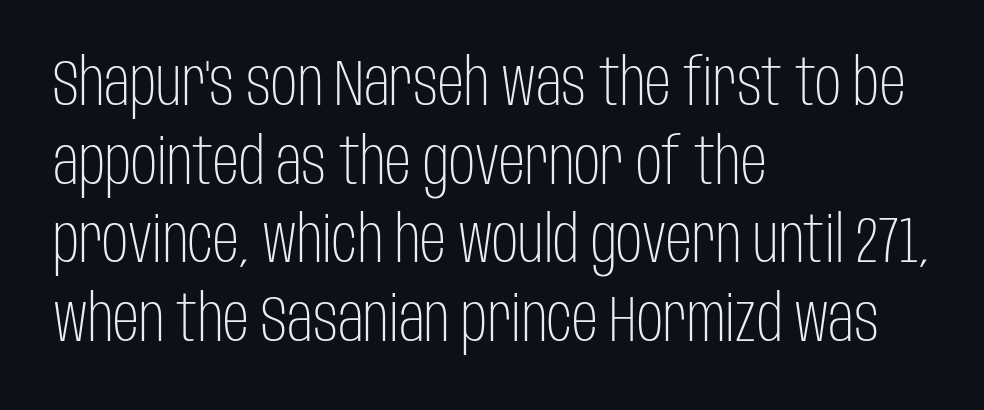
These lines are set flush left with a ragged right edge. Font category for this specimen: sans-serif. Has an underline been added? It has not. The rendering uses natural spacing where letterforms have individual widths. Compared with typical body copy, the letter spacing here is the same. Upright lettering throughout.
